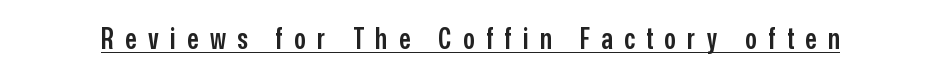
The lettering stays uniformly vertical, giving the passage a roman look. This sample has the flowing, uneven cadence of proportional lettering. The face used here is rendered with a markedly widened letterfit. Regarding serifs, this sample does without them. The lettering is marked with a stroke running underneath it. Strokes here are thickened, but only to semibold level.
